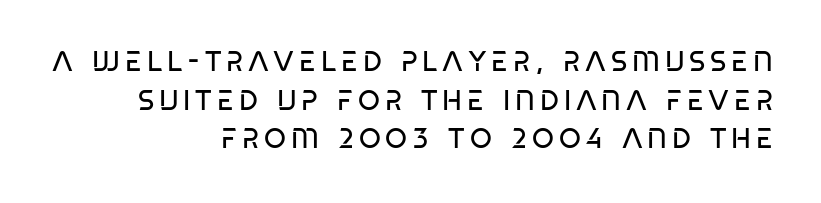
To sum up the face: it is a sans, with no serifs. Unbolded letterforms with no extra heft. A flush-right, rag-left setting is used for this passage. The gap between lines stays unmarked. Regular leading.
